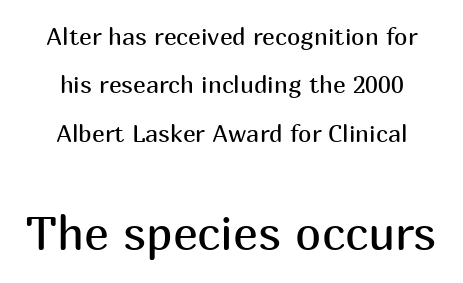
{"serif": "no", "italic": "no", "bold": "no", "weight": "regular", "width": "normal", "stroke_contrast": "medium", "x_height": "medium", "monospaced": "no", "underline": "no", "align": "center", "line_spacing": "loose", "line_spacing_ratio": 2.02, "letter_spacing": "normal", "letter_spacing_em": 0.0, "larger_block": "second", "size_ratio": 1.96, "glyph_px": 47}
